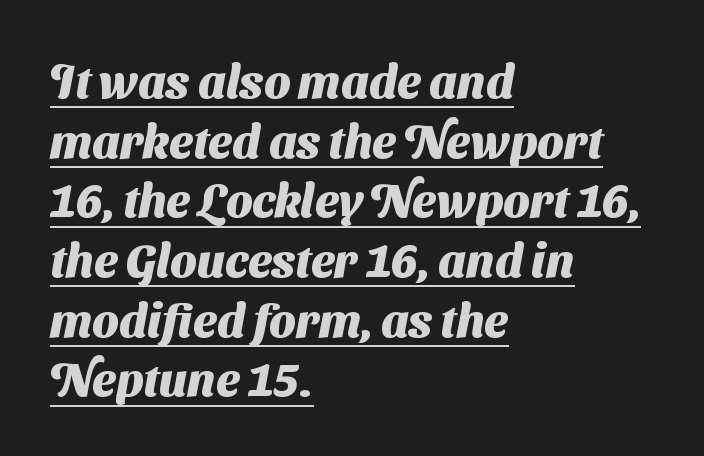
The image shows 47 px heavy sans-serif type; set left-aligned, normal line spacing (1.27x), normal letter spacing, underlined; medium stroke contrast and a medium x-height.
